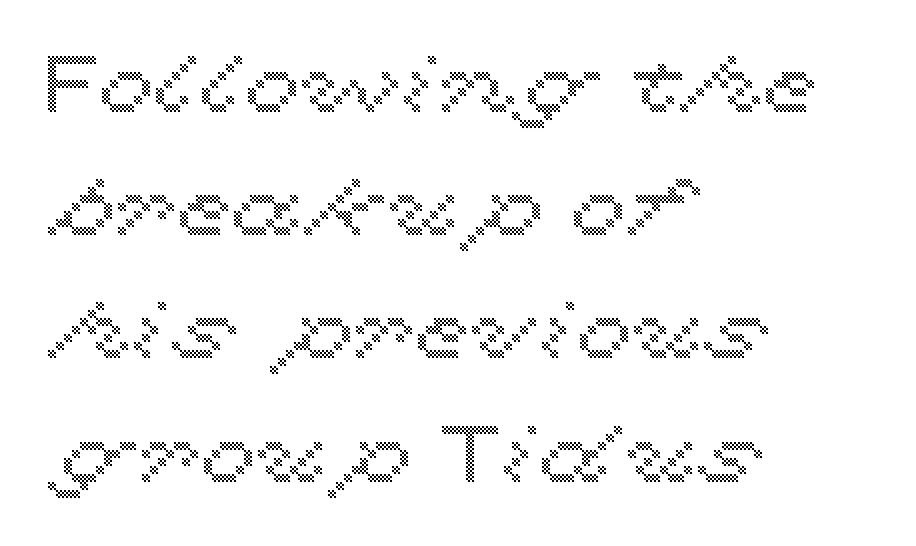
The image shows 80 px wide type; set left-aligned, normal line spacing (1.54x), normal letter spacing, not underlined; a medium x-height.
